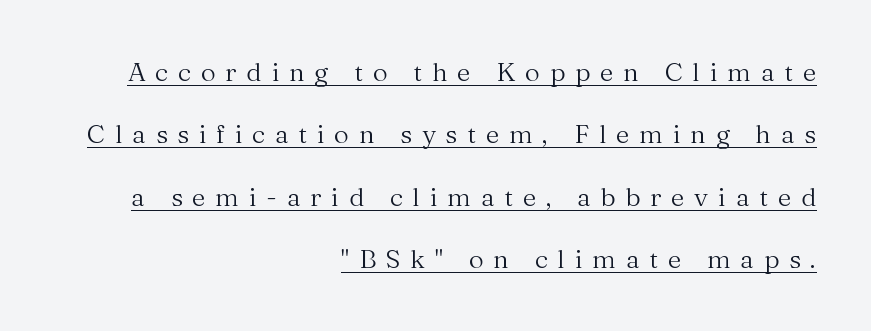
{"italic": "no", "bold": "no", "underline": "yes", "align": "right", "line_spacing": "loose", "line_spacing_ratio": 2.4, "letter_spacing": "wide", "letter_spacing_em": 0.38, "glyph_px": 26}
